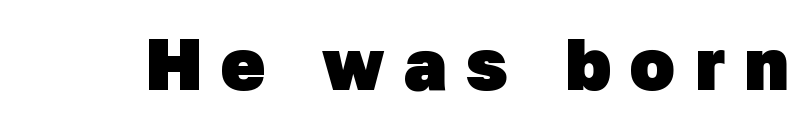
The image shows 73 px heavy sans-serif type; set unusually wide letter spacing (+0.27 em), not underlined; low stroke contrast and a medium x-height.
